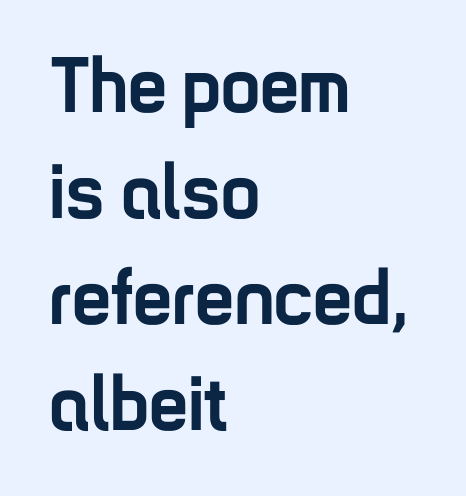
The image shows 78 px semibold, condensed sans-serif type, upright; set left-aligned, normal line spacing (1.36x), normal letter spacing, not underlined; low stroke contrast and a medium x-height.
